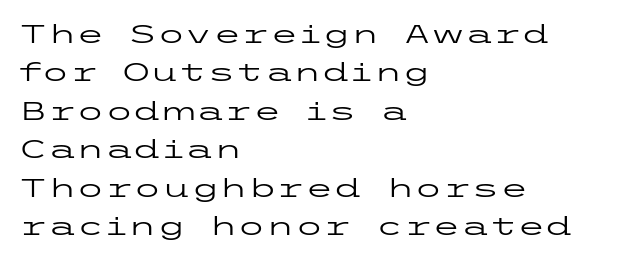
Leftover space on each line is placed entirely after the last word. The font sits on the lighter half of the weight spectrum, regular included. Here the glyphs are tracked normally, forming tight word shapes. Evenly set lines give the paragraph a standard silhouette. The area under the type is left untouched. The letters stand upright; this is a roman face.
